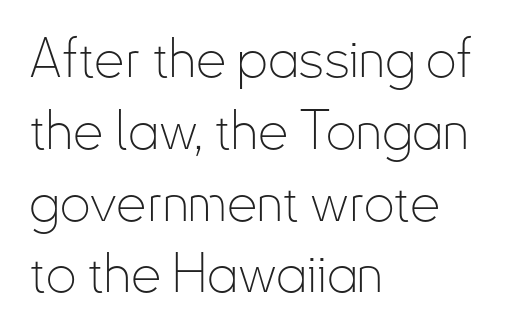
Q: Is the text bold? A: No.
Q: Is the text italic (slanted)? A: No, it is upright.
Q: Is the typeface a serif or a sans-serif typeface? A: Sans-serif.
Q: Is the text underlined? A: No.
Q: How is the paragraph aligned? A: Left-aligned.
Q: Is the spacing between letters normal or unusually wide? A: Normal.
Q: Is the spacing between lines tight, normal or loose? A: Normal.
Q: Width (condensed, normal, or wide)? A: Condensed.
Q: Stroke contrast? A: Low.
Q: x-height? A: Small.
Q: Monospaced? A: No.
